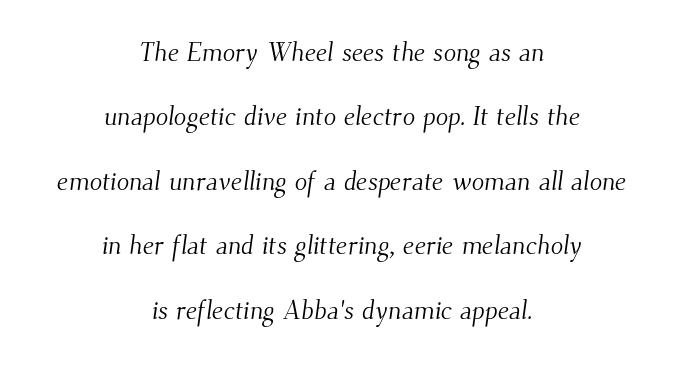
{"bold": "no", "underline": "no", "align": "center", "line_spacing": "loose", "line_spacing_ratio": 2.48, "letter_spacing": "normal", "letter_spacing_em": 0.0, "glyph_px": 26}
